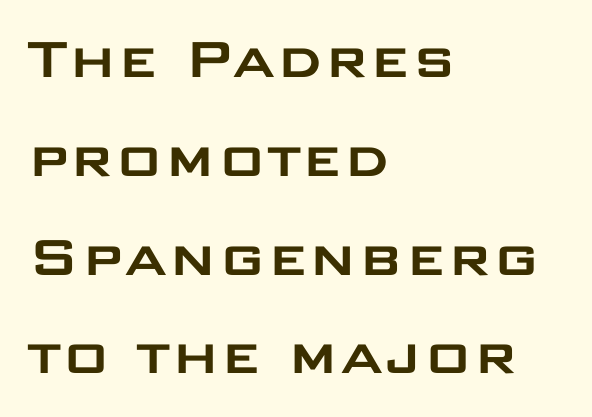
Vertically, the passage feels balanced, rows spaced as you'd expect. Does extra space separate the letters? No, they use regular spacing. The rendering uses natural spacing where letterforms have individual widths. Stroke terminals: plain, sans-serif. Caption: multi-line text, flush left, ragged right.
